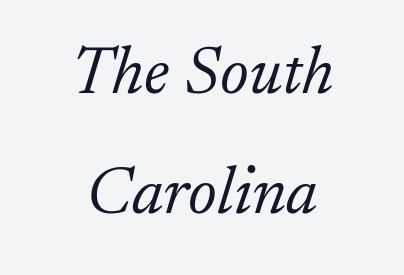
Q: Is the text bold? A: No.
Q: Is the text italic (slanted)? A: Yes, it leans right by about 17 degrees.
Q: Is the typeface a serif or a sans-serif typeface? A: Serif.
Q: Is the text underlined? A: No.
Q: How is the paragraph aligned? A: Centered.
Q: Is the spacing between letters normal or unusually wide? A: Normal.
Q: Width (condensed, normal, or wide)? A: Normal.
Q: Stroke contrast? A: Low.
Q: x-height? A: Small.
Q: Monospaced? A: No.
